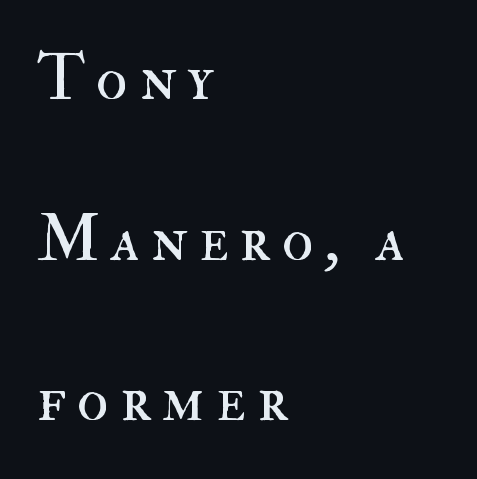
The foot of each line stays bare and open. The compositor pushed each line to the left boundary. The passage shown stacks its lines with a broad gap. Posture: upright roman. No heavy texture on the line: the type isn't bold. Do the characters align in a grid? No, the font is proportional.
